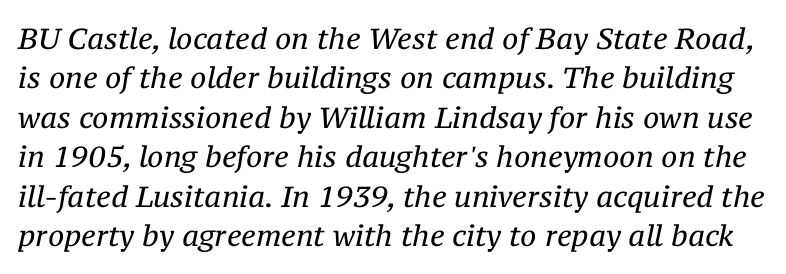
The image shows 29 px regular-weight serif type, italic (leaning right); set normal line spacing (1.36x), normal letter spacing, not underlined; medium stroke contrast and a medium x-height.
